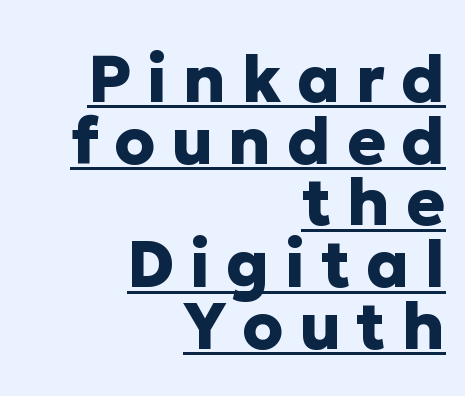
{"serif": "no", "italic": "no", "bold": "yes", "weight": "heavy", "width": "normal", "stroke_contrast": "low", "x_height": "medium", "monospaced": "no", "underline": "yes", "align": "right", "line_spacing": "tight", "line_spacing_ratio": 0.95, "letter_spacing": "wide", "letter_spacing_em": 0.24, "glyph_px": 65}
